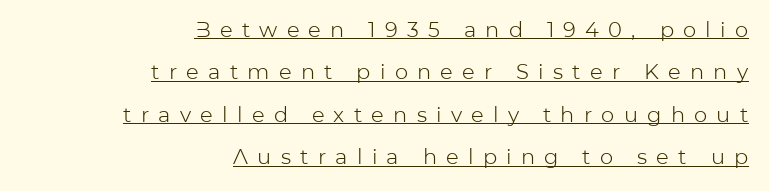
Q: Is the text bold? A: No.
Q: Is the text italic (slanted)? A: No, it is upright.
Q: Is the text underlined? A: Yes.
Q: How is the paragraph aligned? A: Right-aligned.
Q: Is the spacing between letters normal or unusually wide? A: Unusually wide.
Q: Is the spacing between lines tight, normal or loose? A: Loose.
